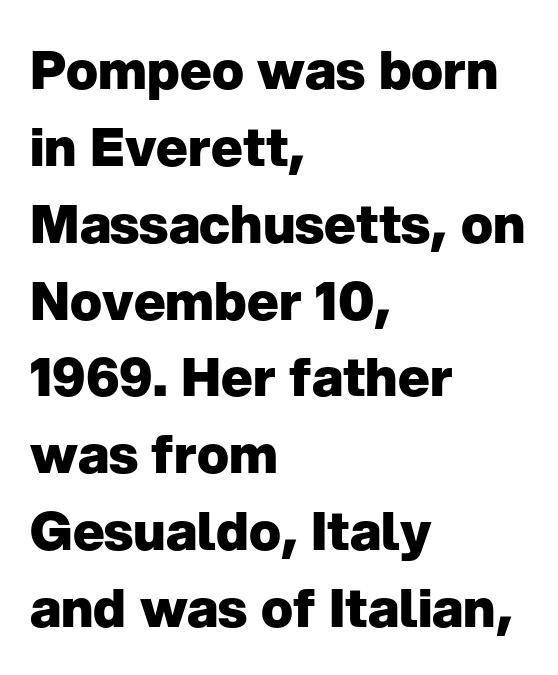
{"serif": "no", "italic": "no", "bold": "yes", "weight": "heavy", "width": "normal", "stroke_contrast": "low", "x_height": "medium", "monospaced": "no", "underline": "no", "align": "left", "line_spacing": "normal", "line_spacing_ratio": 1.45, "letter_spacing": "normal", "letter_spacing_em": 0.0, "glyph_px": 53}
